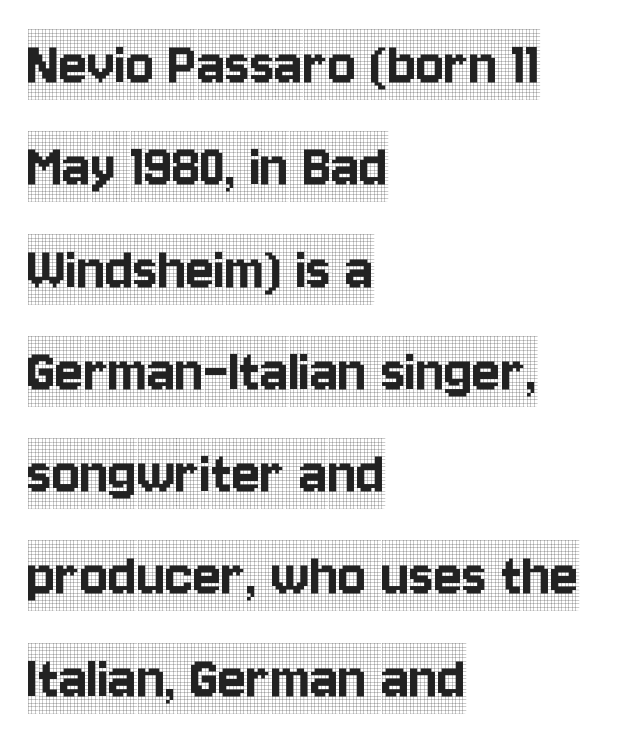
The image shows 66 px condensed serif type, upright; set left-aligned, normal line spacing (1.55x), normal letter spacing, not underlined; a large x-height.
